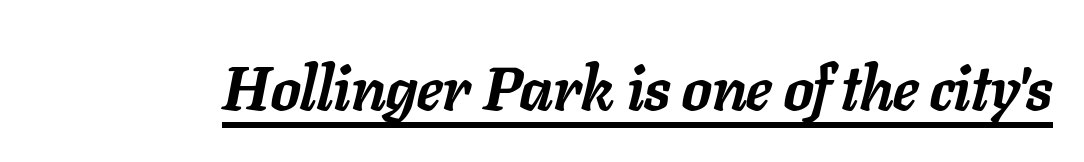
Weight check: bold — yes, fully. Compared with ordinary roman type, these characters are visibly tilted. Look at the tracking — it's just the regular setting, nothing added. The letters advance in unequal steps, a hallmark of proportional type. The words here are underlined.
